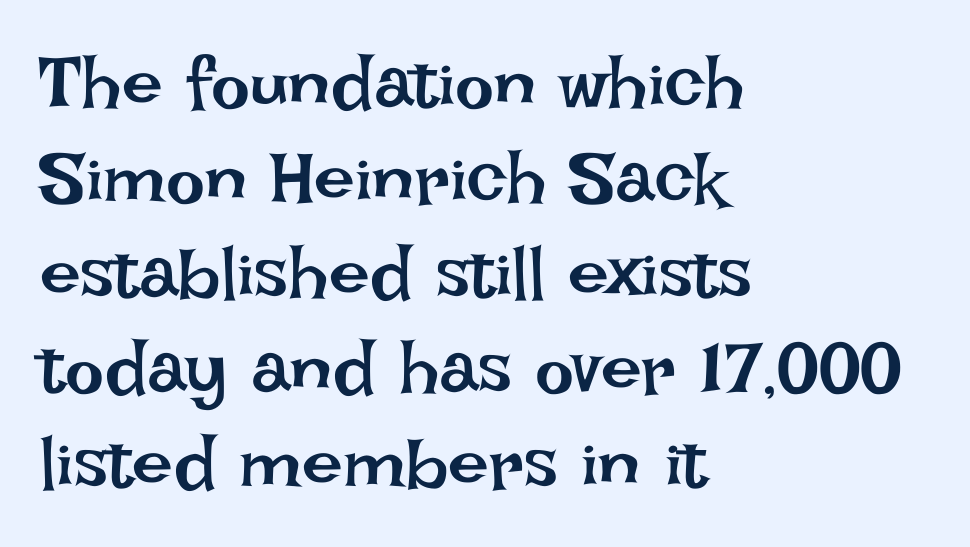
{"italic": "no", "bold": "no", "weight": "regular", "width": "normal", "stroke_contrast": "low", "x_height": "large", "monospaced": "no", "underline": "no", "align": "left", "line_spacing": "normal", "line_spacing_ratio": 1.3, "letter_spacing": "normal", "letter_spacing_em": 0.0, "glyph_px": 73}
